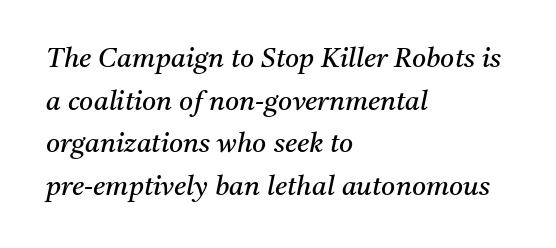
The image shows 27 px text type, italic (leaning right); set left-aligned, normal line spacing (1.58x), normal letter spacing, not underlined.
